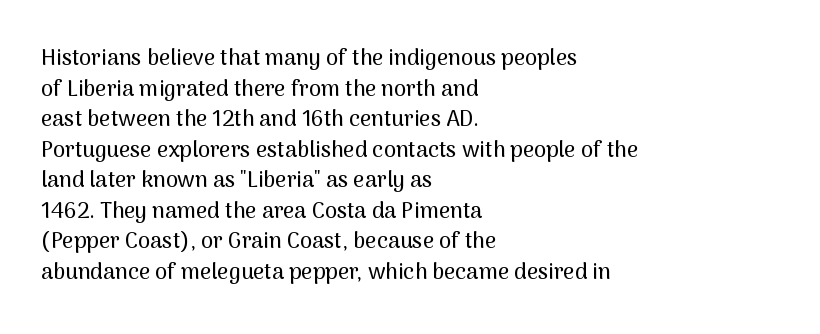
Q: Is the text italic (slanted)? A: No, it is upright.
Q: Is the text underlined? A: No.
Q: How is the paragraph aligned? A: Left-aligned.
Q: Is the spacing between letters normal or unusually wide? A: Normal.
Q: Is the spacing between lines tight, normal or loose? A: Normal.
